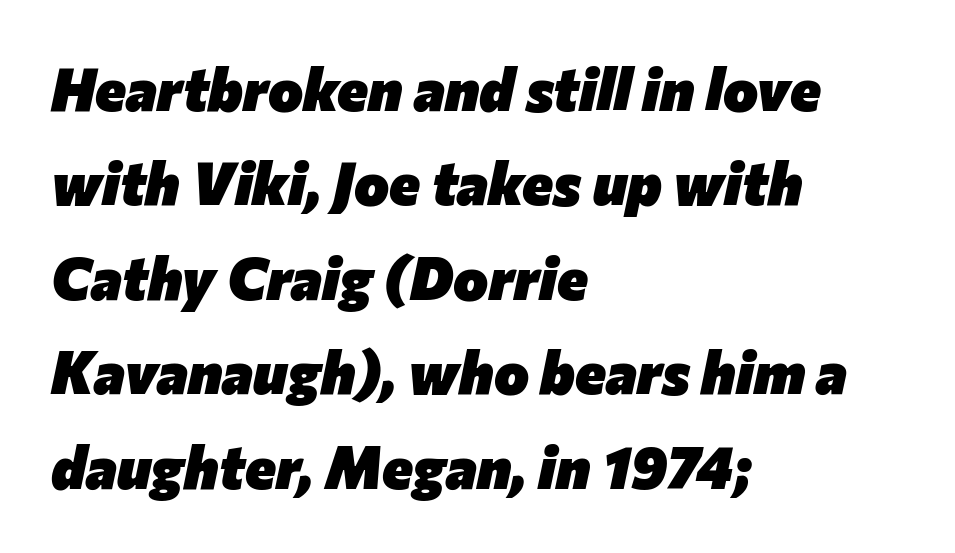
Summary of vertical rhythm: regular, with standard interline spacing. Which margin do the lines hug? The left one — the right edge is uneven. Compared with typical body copy, the letter spacing here is the same. An italicized treatment has been applied to the whole sample. Spacing verdict: proportional, widths tailored to each character. Beneath every word, the page is bare.
